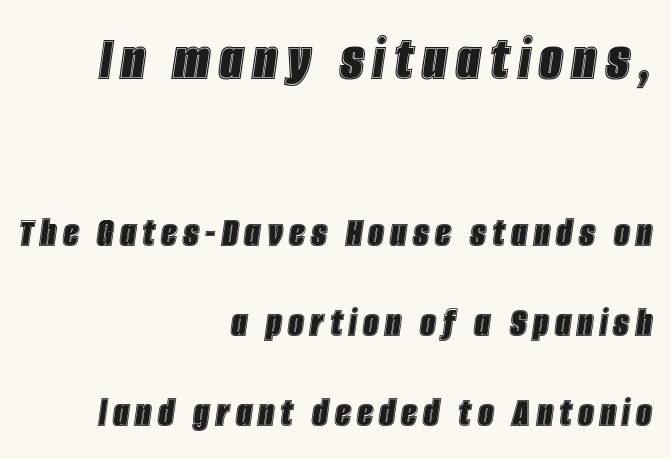
The image shows 66 px condensed type, italic (leaning right); set right-aligned, loose line spacing (2.04x), not underlined; the first (top) block is 1.5x larger; a large x-height.
